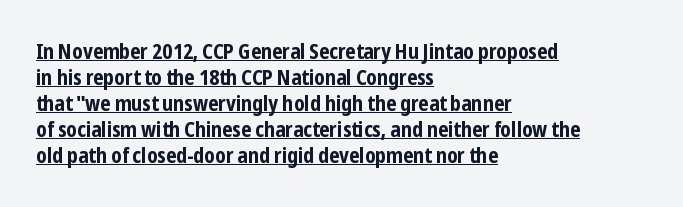
{"italic": "no", "bold": "yes", "underline": "yes", "align": "left", "line_spacing_ratio": 1.24, "letter_spacing": "normal", "letter_spacing_em": 0.0, "glyph_px": 21}
